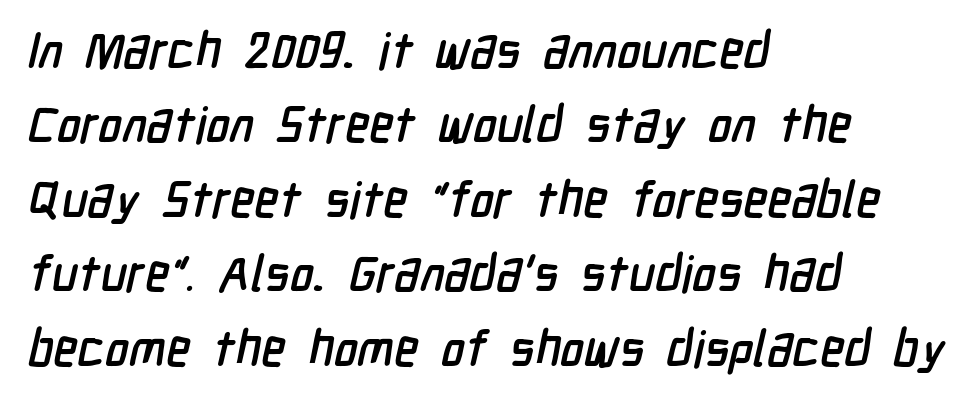
This rendering features lettering with no underline. Is this a fixed-width face? No — the glyphs have proportional, varying widths. The paragraph has a hard left edge and a soft right edge. Classification — sans serif.
